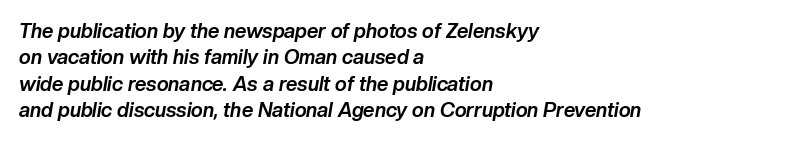
{"italic": "yes", "lean": "right", "slant_degrees": 10, "bold": "yes", "underline": "no", "align": "left", "line_spacing": "normal", "line_spacing_ratio": 1.32, "letter_spacing": "normal", "letter_spacing_em": 0.0, "glyph_px": 20}
